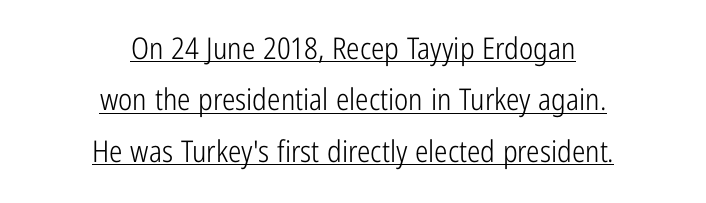
{"serif": "no", "italic": "no", "bold": "no", "weight": "light", "width": "condensed", "stroke_contrast": "low", "x_height": "medium", "monospaced": "no", "underline": "yes", "align": "center", "line_spacing_ratio": 1.71, "letter_spacing": "normal", "letter_spacing_em": 0.0, "glyph_px": 30}
